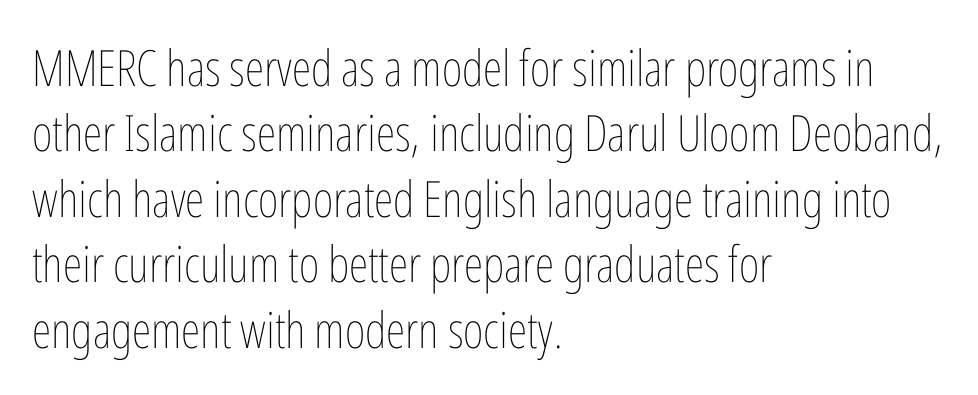
Q: Is the text bold? A: No.
Q: Is the text italic (slanted)? A: No, it is upright.
Q: Is the text underlined? A: No.
Q: How is the paragraph aligned? A: Left-aligned.
Q: Is the spacing between letters normal or unusually wide? A: Normal.
Q: Is the spacing between lines tight, normal or loose? A: Normal.
Q: Width (condensed, normal, or wide)? A: Condensed.
Q: Stroke contrast? A: Low.
Q: x-height? A: Medium.
Q: Monospaced? A: No.
